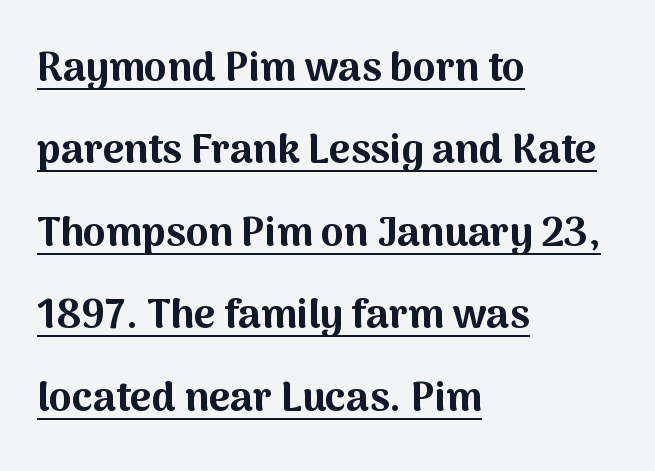
A rule runs beneath these lines of type. Default kerning and tracking; the words read as compact shapes. This is roman type, the default non-slanted kind. Unlike a traditional serif, this face leaves its strokes unadorned. Students, this is bold: see how much ink each stroke carries. Varying glyph widths throughout — classic text-font behaviour.
